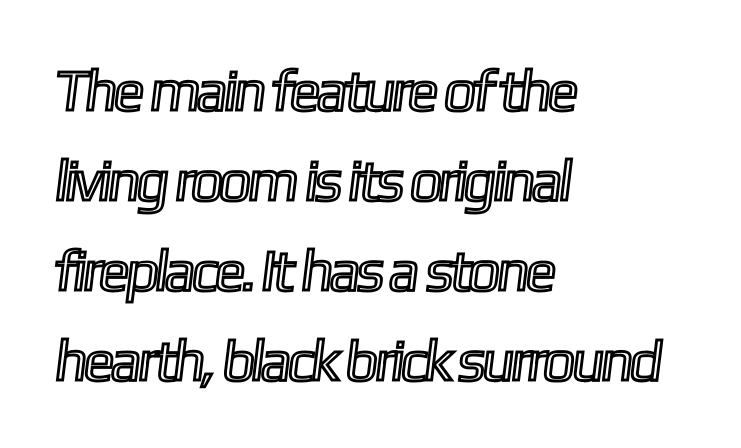
Descender tails drop into unmarked territory. One glance says typical: line gaps are just what's usual. This rendering uses left alignment, leaving the right contour irregular. How are the letters spaced? Ordinarily, with no added tracking. Is this a fixed-width face? No — the glyphs have proportional, varying widths.
